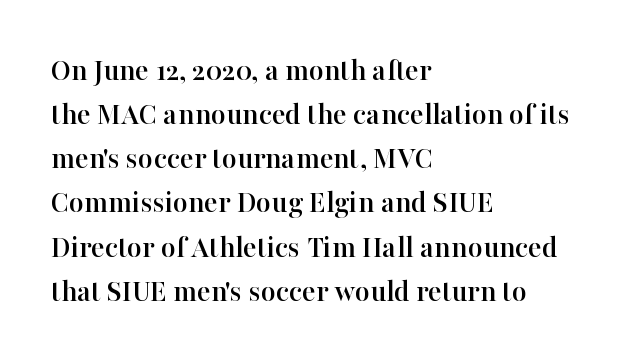
Q: Is the text italic (slanted)? A: No, it is upright.
Q: Is the typeface a serif or a sans-serif typeface? A: Serif.
Q: Is the text underlined? A: No.
Q: How is the paragraph aligned? A: Left-aligned.
Q: Is the spacing between letters normal or unusually wide? A: Normal.
Q: Is the spacing between lines tight, normal or loose? A: Normal.
Q: Width (condensed, normal, or wide)? A: Normal.
Q: Stroke contrast? A: High.
Q: x-height? A: Medium.
Q: Monospaced? A: No.
